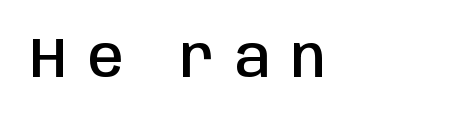
Notice the strokes are somewhat thickened but not fully heavy: this is a semibold. Look at the tracking — it's clearly loosened, letters drifting apart. You could not count columns in this text — the font is proportionally spaced. The strip under each line holds only bare page. Ordinary non-slanted type is in use. Nope, no serifs anywhere on these letters.
